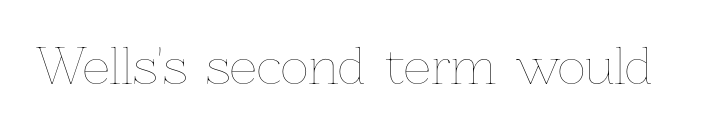
Q: Is the text bold? A: No.
Q: Is the text italic (slanted)? A: No, it is upright.
Q: Is the text underlined? A: No.
Q: Is the spacing between letters normal or unusually wide? A: Normal.
Q: Width (condensed, normal, or wide)? A: Normal.
Q: Stroke contrast? A: Low.
Q: x-height? A: Medium.
Q: Monospaced? A: No.
